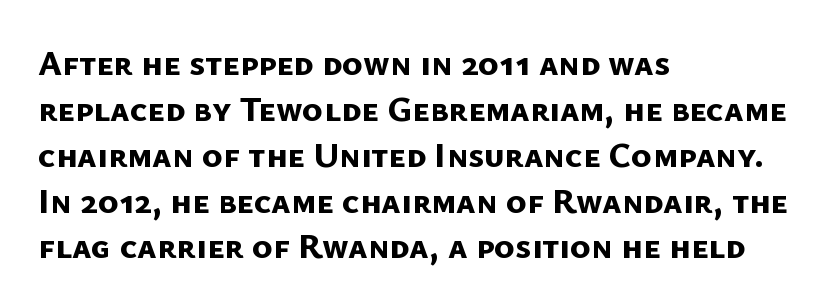
These lines are rendered in a variable-pitch font. The words here are not underlined. What weight is shown? A full bold with thick strokes. Caption: multi-line text, flush left, ragged right. If you measured baseline to baseline, you'd find a middling distance.
